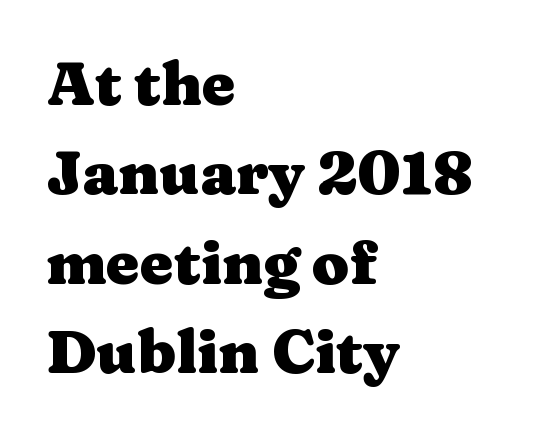
Q: Is the text bold? A: Yes.
Q: Is the text italic (slanted)? A: No, it is upright.
Q: Is the typeface a serif or a sans-serif typeface? A: Serif.
Q: Is the text underlined? A: No.
Q: How is the paragraph aligned? A: Left-aligned.
Q: Is the spacing between letters normal or unusually wide? A: Normal.
Q: Is the spacing between lines tight, normal or loose? A: Normal.
Q: Width (condensed, normal, or wide)? A: Wide.
Q: Stroke contrast? A: Medium.
Q: x-height? A: Medium.
Q: Monospaced? A: No.
